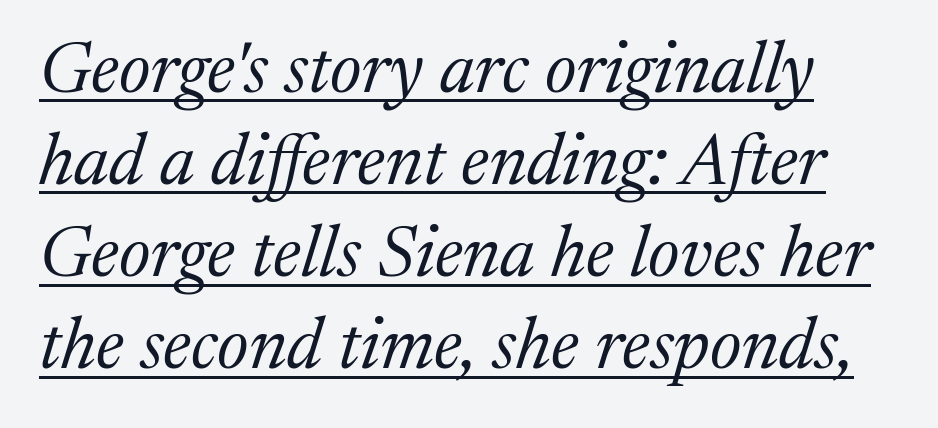
Standard letterfit; no display-style spreading of the glyphs. Like a heading marked for emphasis, these lines bear an underscore. Stroke thickness stays within the range of a standard reading face or lighter. Serif or sans? Serif — the stroke terminals have little feet. Looks like regular typesetting: each glyph gets only the width it needs.
